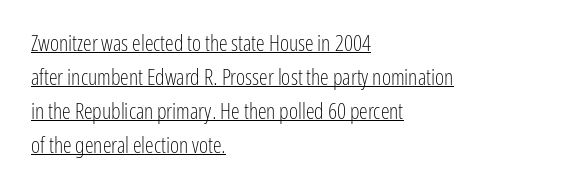
Q: Is the text bold? A: No.
Q: Is the text italic (slanted)? A: No, it is upright.
Q: Is the text underlined? A: Yes.
Q: How is the paragraph aligned? A: Left-aligned.
Q: Is the spacing between letters normal or unusually wide? A: Normal.
Q: Is the spacing between lines tight, normal or loose? A: Normal.
